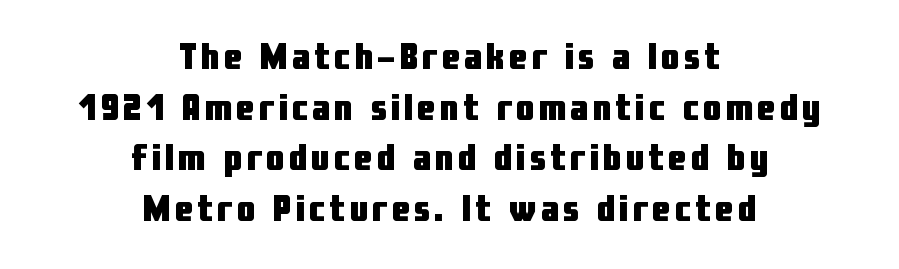
Q: Is the text bold? A: Yes.
Q: Is the text italic (slanted)? A: No, it is upright.
Q: Is the typeface a serif or a sans-serif typeface? A: Sans-serif.
Q: Is the text underlined? A: No.
Q: How is the paragraph aligned? A: Centered.
Q: Is the spacing between lines tight, normal or loose? A: Normal.
Q: Width (condensed, normal, or wide)? A: Condensed.
Q: Stroke contrast? A: Low.
Q: x-height? A: Medium.
Q: Monospaced? A: No.
